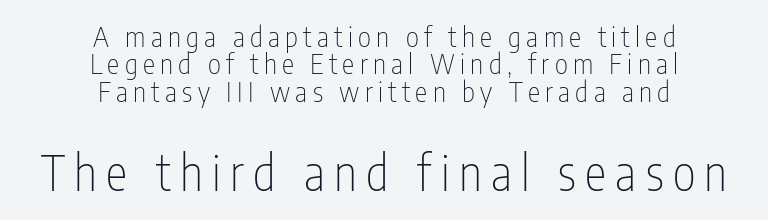
Grotesque or geometric, the face here clearly has no serifs. The zone under the glyphs is completely vacant. Very little white space separates one row of letters from the next. Horizontal alignment here is central, giving a formal, balanced look.
